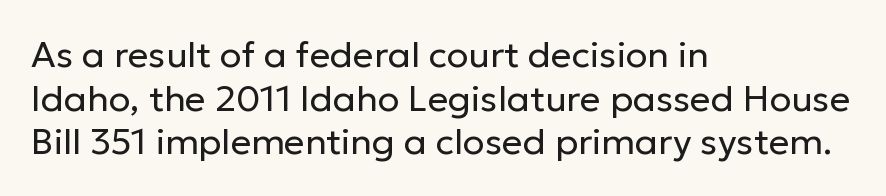
The image shows 36 px regular-weight sans-serif type, upright; set left-aligned, line spacing 1.21x, normal letter spacing, not underlined; low stroke contrast and a medium x-height.
